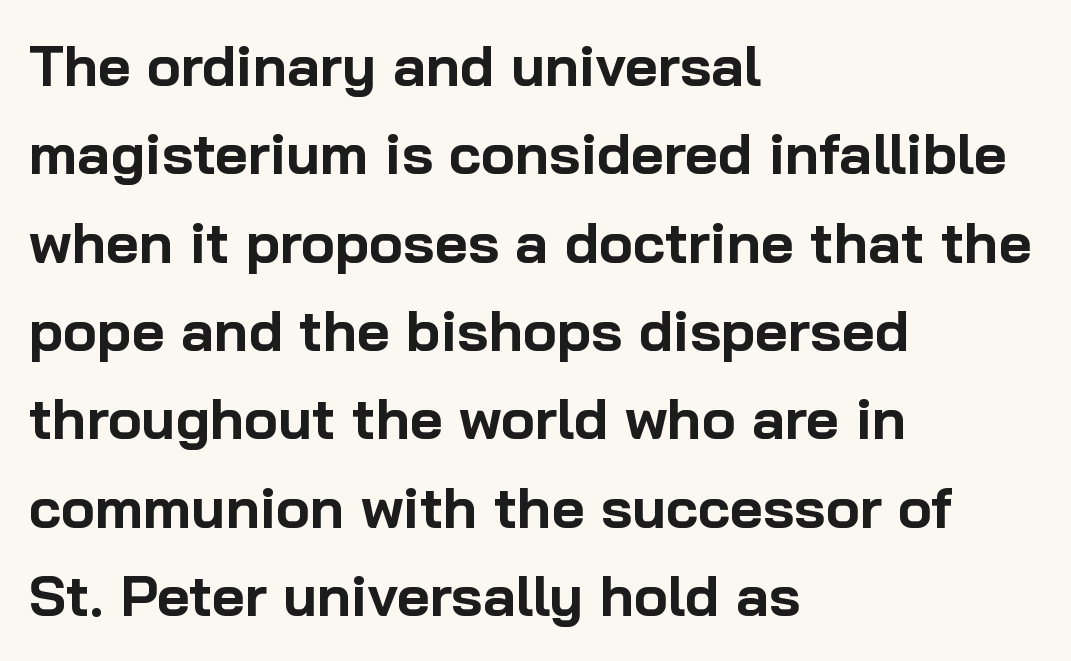
Q: Is the text bold? A: Yes.
Q: Is the text italic (slanted)? A: No, it is upright.
Q: Is the typeface a serif or a sans-serif typeface? A: Sans-serif.
Q: Is the text underlined? A: No.
Q: How is the paragraph aligned? A: Left-aligned.
Q: Is the spacing between letters normal or unusually wide? A: Normal.
Q: Is the spacing between lines tight, normal or loose? A: Normal.
Q: Width (condensed, normal, or wide)? A: Normal.
Q: Stroke contrast? A: Low.
Q: x-height? A: Medium.
Q: Monospaced? A: No.
